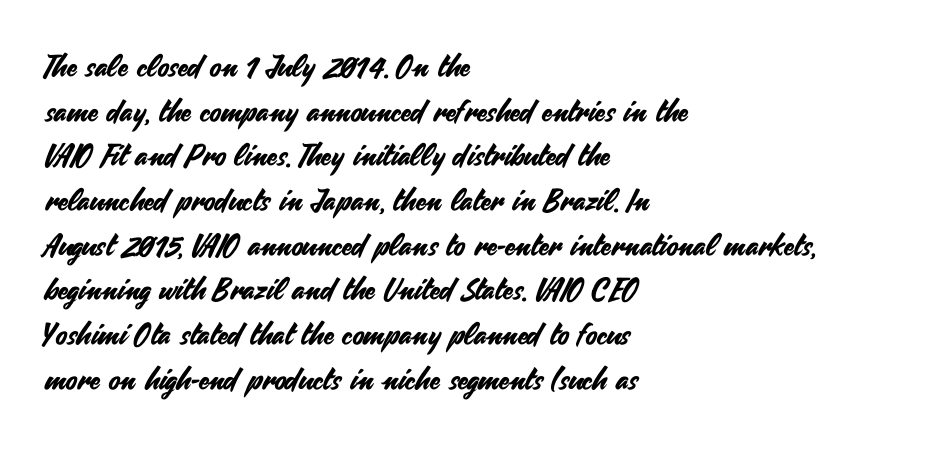
Letterform terminals end flat and unadorned throughout the passage. Anything drawn beneath the words? Only blank space. In terms of letterspacing, this is plain default setting. Notice how the passage keeps a crisp vertical edge on the left only. Interline gaps are of average width in this sample.
